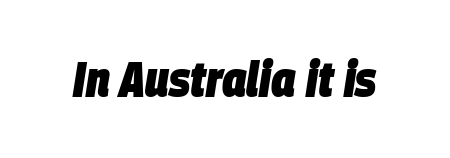
Compared with typical body copy, the letter spacing here is the same. A typesetter would mark this as italic. Thick stems and heavy bowls — unmistakably bold. Only glyphs here, with clear space below each row. The rendering uses natural spacing where letterforms have individual widths.
